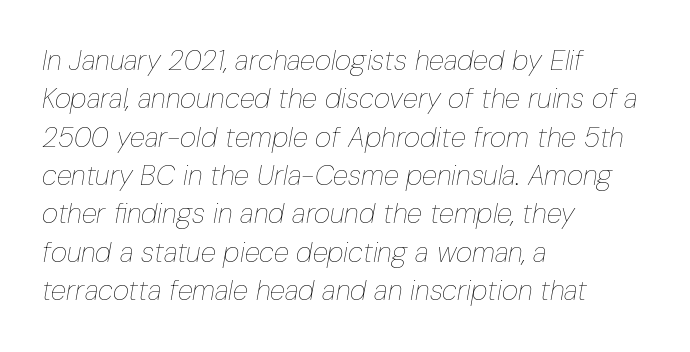
Q: Is the text bold? A: No.
Q: Is the text italic (slanted)? A: Yes, it leans right by about 10 degrees.
Q: Is the text underlined? A: No.
Q: How is the paragraph aligned? A: Left-aligned.
Q: Is the spacing between letters normal or unusually wide? A: Normal.
Q: Is the spacing between lines tight, normal or loose? A: Normal.
Q: Width (condensed, normal, or wide)? A: Condensed.
Q: Stroke contrast? A: Low.
Q: x-height? A: Medium.
Q: Monospaced? A: No.
